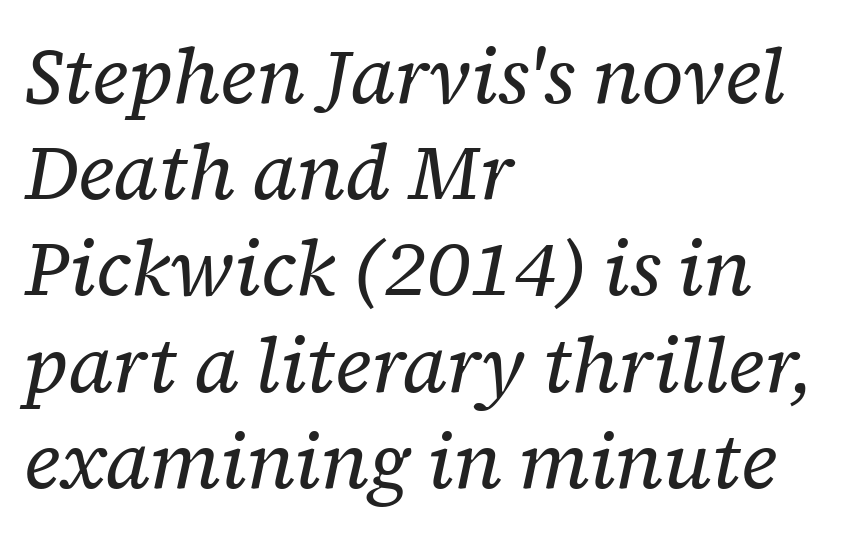
The image shows 77 px regular-weight serif type, italic (leaning right); set left-aligned, normal line spacing (1.25x), normal letter spacing, not underlined; low stroke contrast and a medium x-height.
